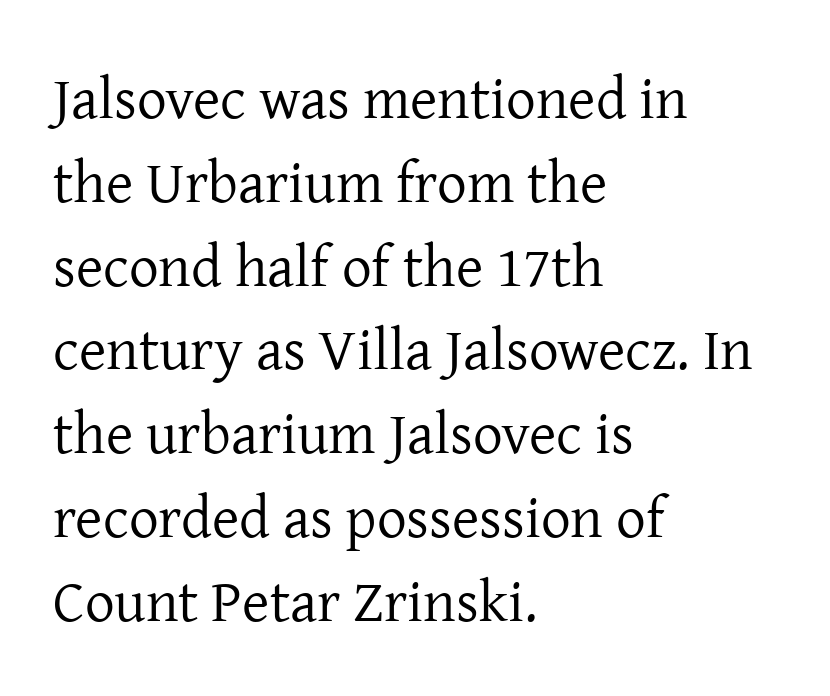
{"serif": "yes", "italic": "no", "bold": "no", "weight": "regular", "width": "normal", "stroke_contrast": "low", "x_height": "medium", "monospaced": "no", "underline": "no", "align": "left", "line_spacing": "normal", "line_spacing_ratio": 1.42, "letter_spacing": "normal", "letter_spacing_em": 0.0, "glyph_px": 59}
